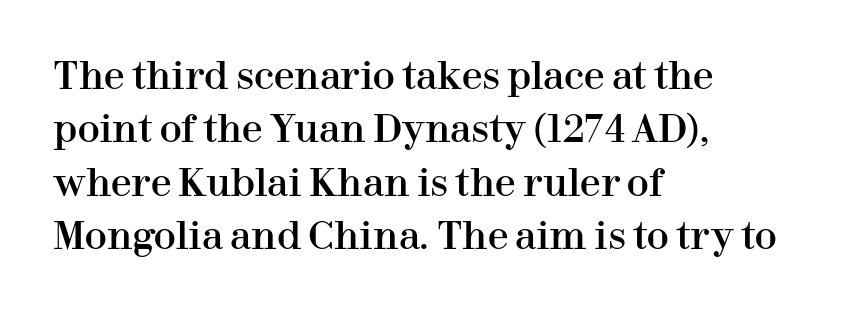
The image shows 37 px serif type, upright; set left-aligned, normal line spacing (1.44x), normal letter spacing, not underlined; high stroke contrast and a medium x-height.
